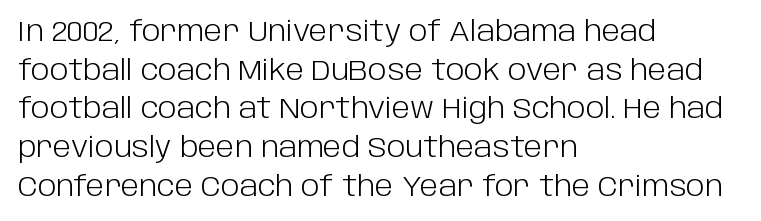
Q: Is the text bold? A: No.
Q: Is the text italic (slanted)? A: No, it is upright.
Q: Is the typeface a serif or a sans-serif typeface? A: Sans-serif.
Q: Is the text underlined? A: No.
Q: How is the paragraph aligned? A: Left-aligned.
Q: Is the spacing between letters normal or unusually wide? A: Normal.
Q: Is the spacing between lines tight, normal or loose? A: Normal.
Q: Width (condensed, normal, or wide)? A: Normal.
Q: Stroke contrast? A: Low.
Q: x-height? A: Large.
Q: Monospaced? A: No.
